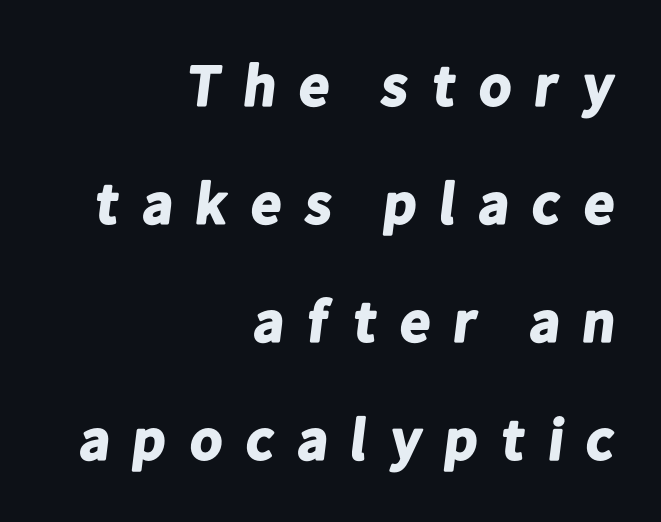
Q: Is the text bold? A: Yes.
Q: Is the typeface a serif or a sans-serif typeface? A: Sans-serif.
Q: Is the text underlined? A: No.
Q: How is the paragraph aligned? A: Right-aligned.
Q: Is the spacing between letters normal or unusually wide? A: Unusually wide.
Q: Is the spacing between lines tight, normal or loose? A: Loose.
Q: Width (condensed, normal, or wide)? A: Normal.
Q: Stroke contrast? A: Low.
Q: x-height? A: Medium.
Q: Monospaced? A: No.
